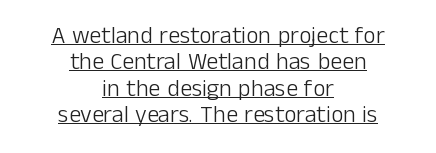
The lettering stays uniformly vertical, giving the passage a roman look. The passage shown is underscored from start to finish. Which margin do the lines hug? Neither — every line sits in the middle. Weight: regular or lighter.
